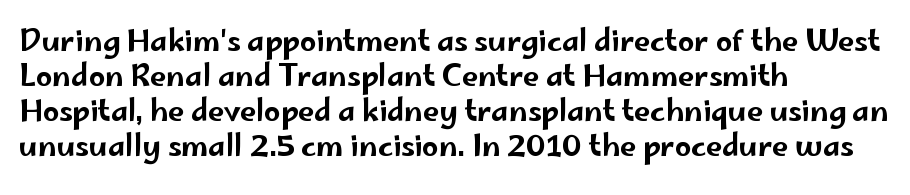
{"serif": "no", "italic": "no", "width": "wide", "stroke_contrast": "low", "x_height": "small", "monospaced": "no", "underline": "no", "align": "left", "line_spacing_ratio": 1.21, "letter_spacing": "normal", "letter_spacing_em": 0.0, "glyph_px": 29}
